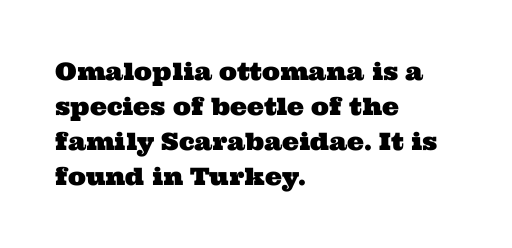
The image shows 24 px text type; set left-aligned, normal line spacing (1.46x), normal letter spacing, not underlined.
